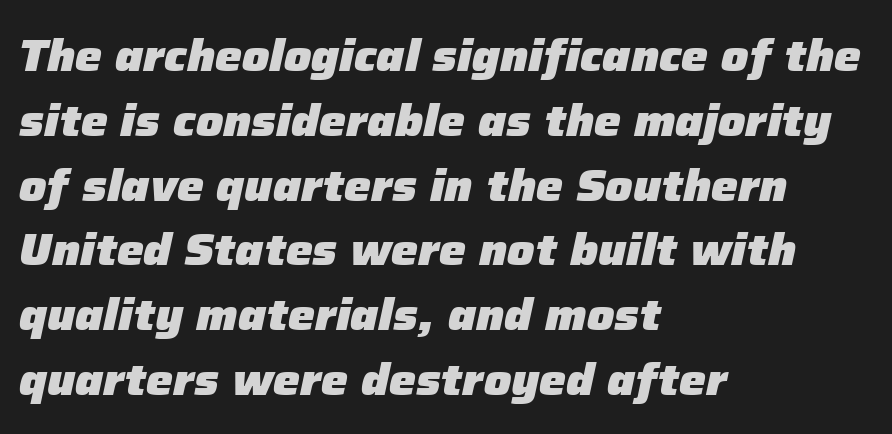
Is this a fixed-width face? No — the glyphs have proportional, varying widths. The characters look thick and weighty, a clear bold. The letterforms sit shoulder to shoulder at normal distance. Leftover space on each line is placed entirely after the last word. Is the type slanted? Yes — the strokes lean at a clear angle. The baseline area is clear.
